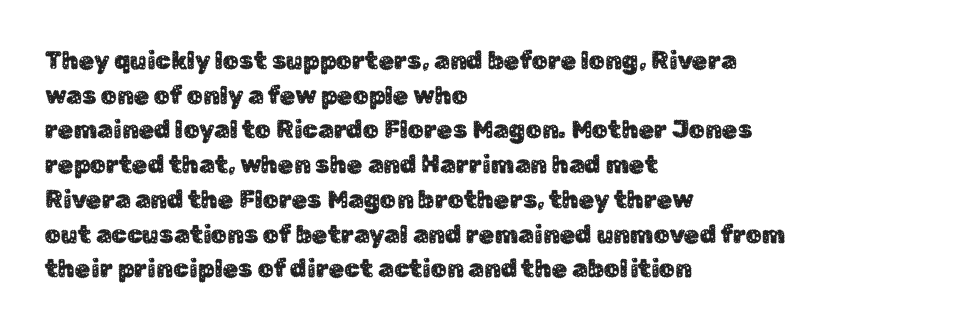
{"italic": "no", "underline": "no", "align": "left", "line_spacing": "normal", "line_spacing_ratio": 1.39, "letter_spacing": "normal", "letter_spacing_em": 0.0, "glyph_px": 25}
